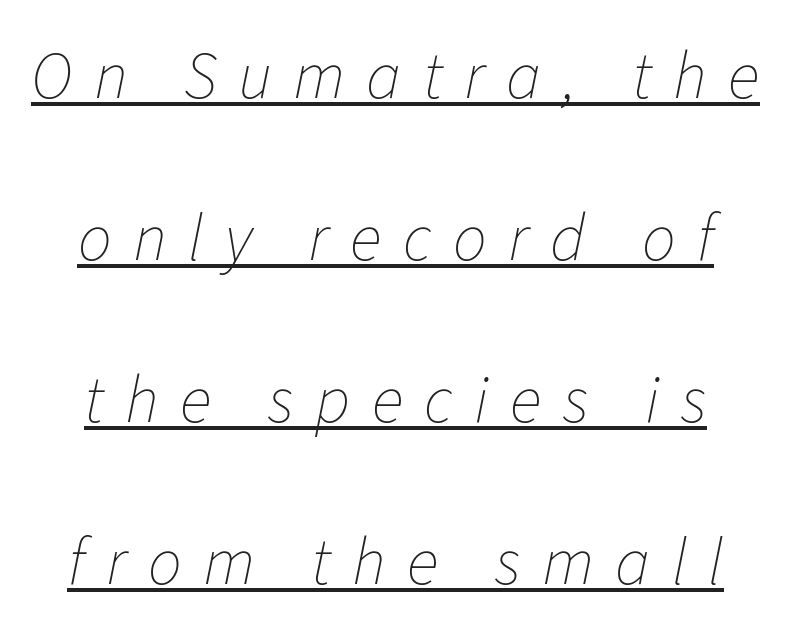
The image shows 67 px thin type, italic (leaning right); set loose line spacing (2.42x), unusually wide letter spacing (+0.32 em), underlined; low stroke contrast and a medium x-height.
